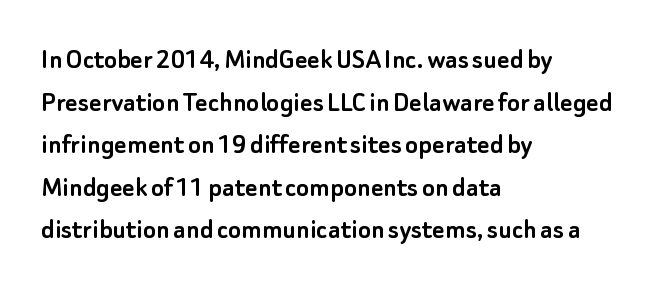
The image shows 30 px sans-serif type, upright; set left-aligned, normal line spacing (1.42x), normal letter spacing, not underlined; low stroke contrast and a small x-height.
